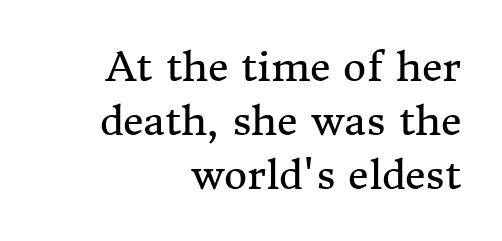
{"serif": "yes", "italic": "no", "bold": "no", "weight": "regular", "width": "normal", "stroke_contrast": "medium", "x_height": "medium", "monospaced": "no", "underline": "no", "align": "right", "line_spacing": "normal", "line_spacing_ratio": 1.35, "letter_spacing": "normal", "letter_spacing_em": 0.0, "glyph_px": 40}
